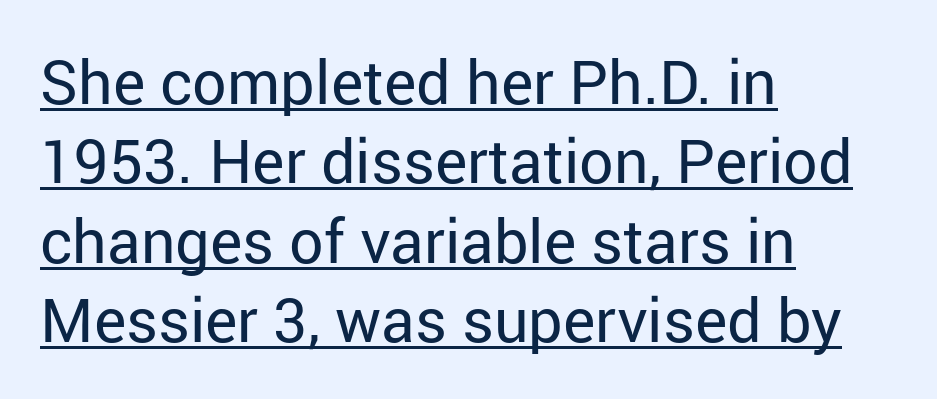
Q: Is the text bold? A: No.
Q: Is the text italic (slanted)? A: No, it is upright.
Q: Is the typeface a serif or a sans-serif typeface? A: Sans-serif.
Q: Is the text underlined? A: Yes.
Q: How is the paragraph aligned? A: Left-aligned.
Q: Is the spacing between letters normal or unusually wide? A: Normal.
Q: Is the spacing between lines tight, normal or loose? A: Normal.
Q: Width (condensed, normal, or wide)? A: Normal.
Q: Stroke contrast? A: Low.
Q: x-height? A: Medium.
Q: Monospaced? A: No.
